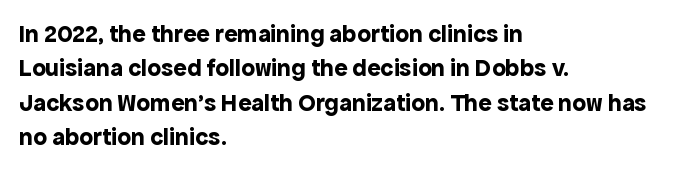
The image shows 25 px bold type, upright; set left-aligned, normal line spacing (1.38x), normal letter spacing, not underlined.
